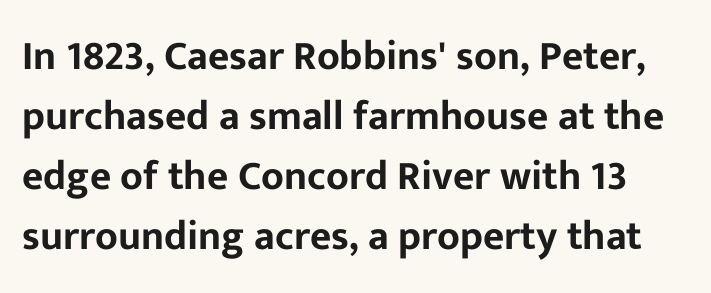
{"serif": "no", "italic": "no", "width": "normal", "stroke_contrast": "low", "x_height": "medium", "monospaced": "no", "underline": "no", "line_spacing": "normal", "line_spacing_ratio": 1.46, "letter_spacing": "normal", "letter_spacing_em": 0.0, "glyph_px": 41}
